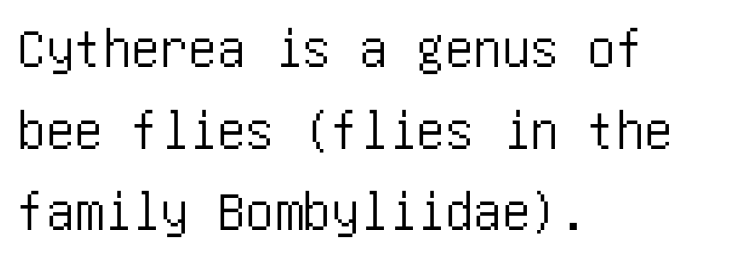
The image shows 57 px condensed sans-serif type, upright; set left-aligned, normal line spacing (1.43x), normal letter spacing, not underlined; low stroke contrast and a large x-height.
